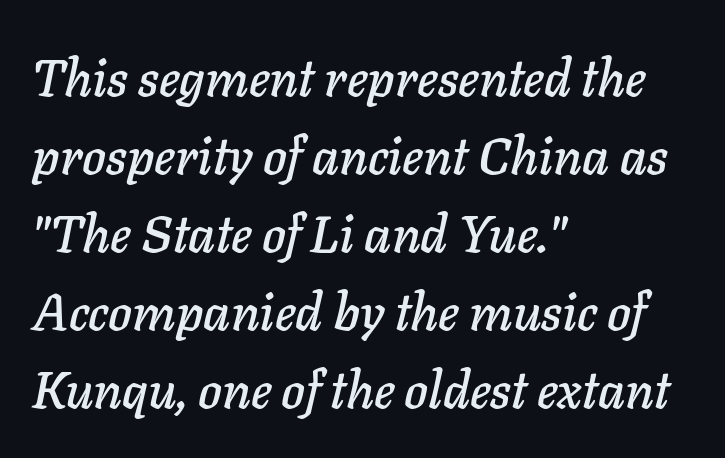
Character widths vary here, with narrow letters taking less room than wide ones. Leading: standard. The setting favours the left margin, as ordinary paragraphs usually do. The axis of the letterforms is tilted away from vertical. Underline: absent. Default kerning and tracking; the words read as compact shapes.
